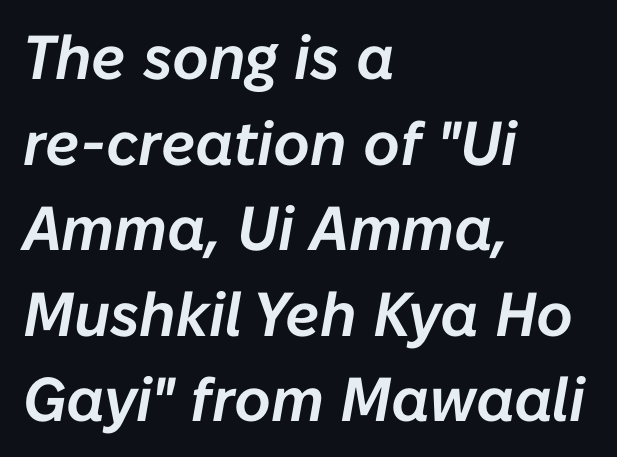
Here the designer chose a conventional face with non-uniform glyph widths. The rows are spaced the way most documents space them. The lines in this sample share a left origin and differ only in where they stop. Lines of text with bare space underneath.
